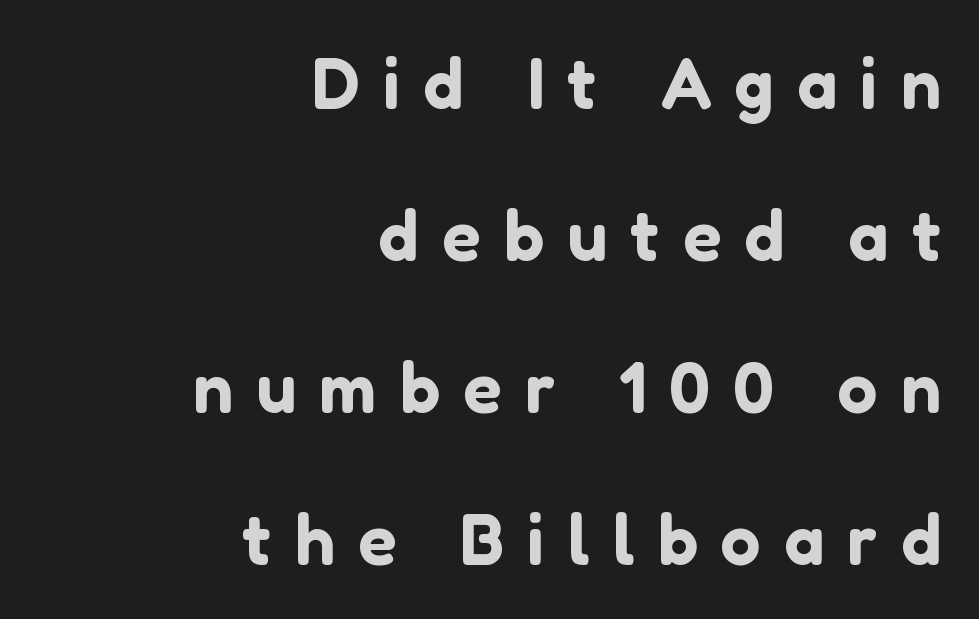
Is the block centered? No — it sits flush against the right margin. The space between consecutive lines is lavish. Lines of text with bare space underneath. A typesetter would label this face a sans. The letters stand upright; this is a roman face.
